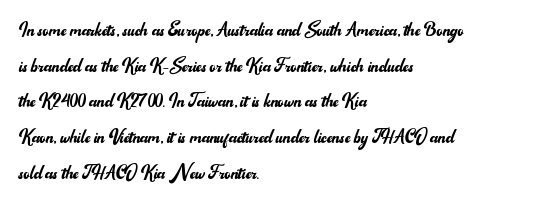
{"bold": "no", "underline": "no", "align": "left", "line_spacing": "normal", "line_spacing_ratio": 1.55, "letter_spacing": "normal", "letter_spacing_em": 0.0, "glyph_px": 23}
